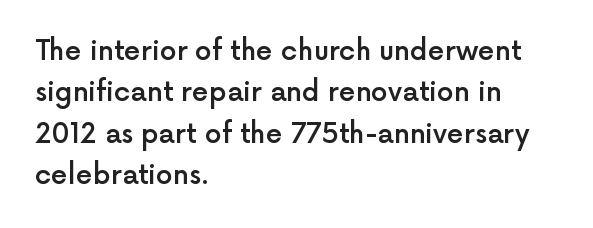
The image shows 27 px text type, upright; set left-aligned, normal line spacing (1.53x), normal letter spacing, not underlined.
